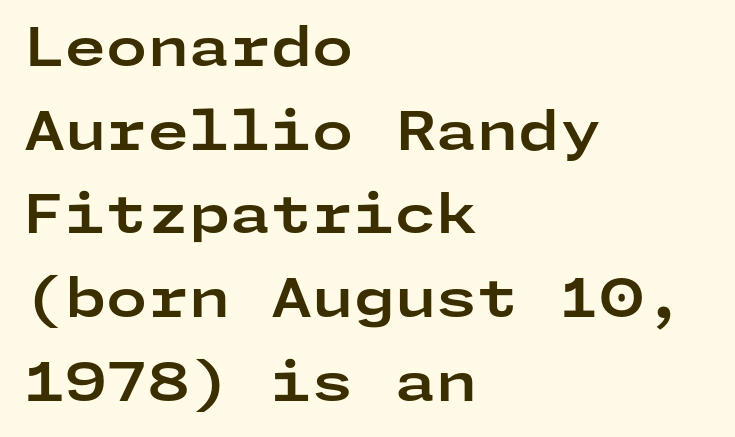
Nothing sits at the stroke ends, so this counts as sans-serif. Italic: no, the glyphs are upright roman. The lines in this sample share a left origin and differ only in where they stop. Rows of type keep a routine distance in the vertical direction.
